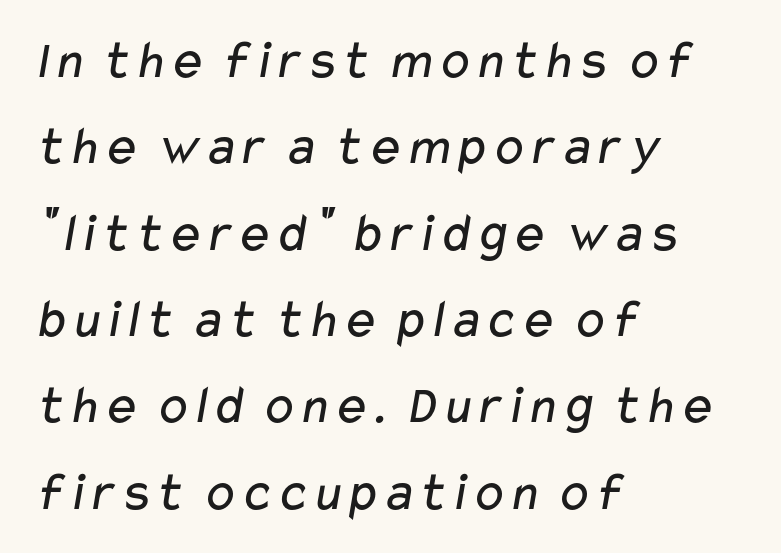
A typesetter would label this face a sans. Look at the tracking — it's just the regular setting, nothing added. Is this a fixed-width face? No — the glyphs have proportional, varying widths. The weight would be labelled regular, book, light, or lighter still. Horizontal alignment here is leftward, the default for most running prose. Lines of text with bare space underneath.
